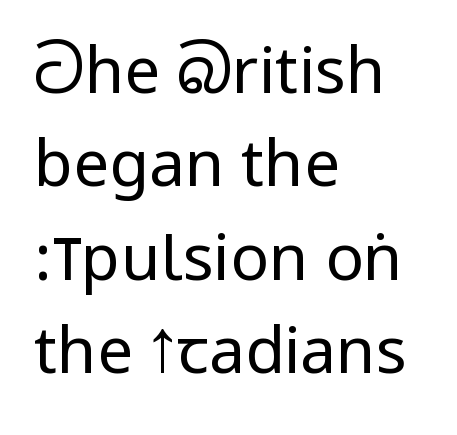
Q: Is the text bold? A: No.
Q: Is the text italic (slanted)? A: No, it is upright.
Q: Is the typeface a serif or a sans-serif typeface? A: Sans-serif.
Q: Is the text underlined? A: No.
Q: How is the paragraph aligned? A: Left-aligned.
Q: Is the spacing between letters normal or unusually wide? A: Normal.
Q: Is the spacing between lines tight, normal or loose? A: Normal.
Q: Width (condensed, normal, or wide)? A: Condensed.
Q: Stroke contrast? A: Low.
